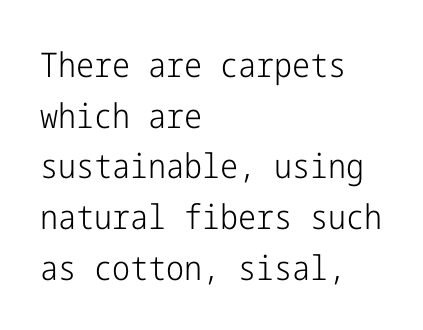
Q: Is the text bold? A: No.
Q: Is the text italic (slanted)? A: No, it is upright.
Q: Is the typeface a serif or a sans-serif typeface? A: Sans-serif.
Q: Is the text underlined? A: No.
Q: How is the paragraph aligned? A: Left-aligned.
Q: Is the spacing between letters normal or unusually wide? A: Normal.
Q: Is the spacing between lines tight, normal or loose? A: Normal.
Q: Width (condensed, normal, or wide)? A: Condensed.
Q: Stroke contrast? A: Low.
Q: x-height? A: Medium.
